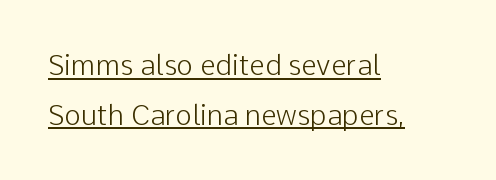
Character widths vary here, with narrow letters taking less room than wide ones. Bold? No — there's no thickening of the strokes. The type sits square on the baseline with zero lean. The lines are quadded left.
